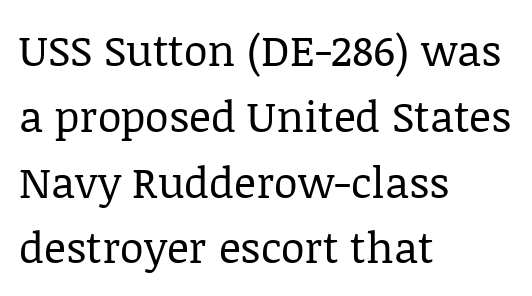
The setting favours the left margin, as ordinary paragraphs usually do. The gap between lines stays unmarked. The characters display serif detailing at their extremities. Regular leading.
